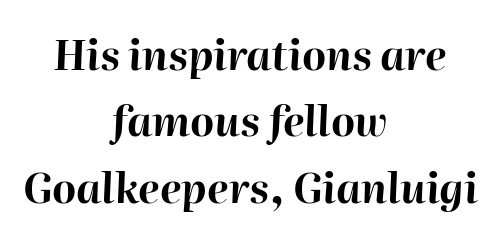
Q: Is the text bold? A: Yes.
Q: Is the text italic (slanted)? A: Yes, it leans right by about 2 degrees.
Q: Is the text underlined? A: No.
Q: How is the paragraph aligned? A: Centered.
Q: Is the spacing between letters normal or unusually wide? A: Normal.
Q: Is the spacing between lines tight, normal or loose? A: Normal.
Q: Width (condensed, normal, or wide)? A: Normal.
Q: Stroke contrast? A: High.
Q: x-height? A: Medium.
Q: Monospaced? A: No.
